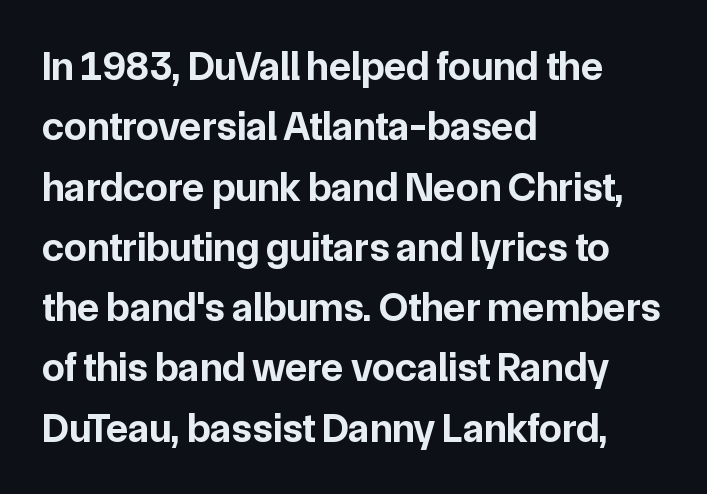
This sample uses plain, unmodified letter spacing. Heft: maximum for text — a bold. One-word summary of the alignment: left. You can tell from the bare stems that sans-serif type was used. This is the regular roman posture of the typeface.
